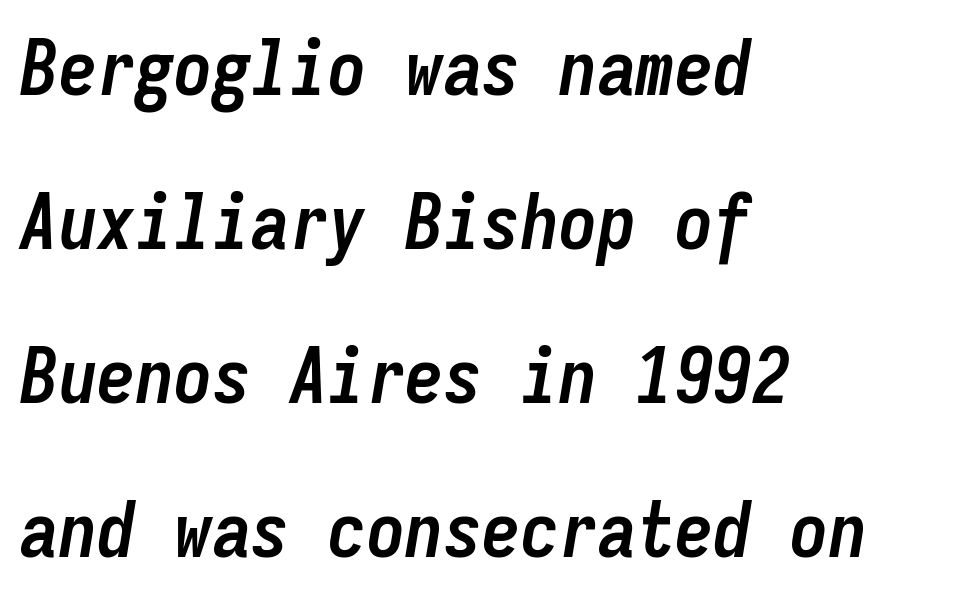
The image shows 77 px semibold, condensed type, italic (leaning right), monospaced; set left-aligned, loose line spacing (2.0x), normal letter spacing, not underlined; low stroke contrast and a medium x-height.
